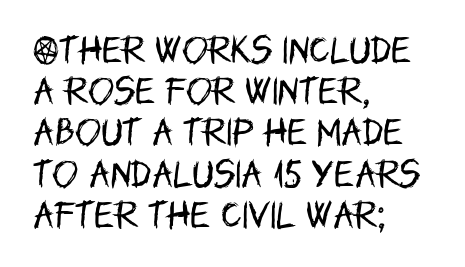
If you drew a ruler down the left edge, every line would touch it. Observe the ordinary spacing: letters are neighbours, not strangers. Looks like regular typesetting: each glyph gets only the width it needs. Has an underline been added? It has not. Stem width sits at or under what a default text font uses. Nope, not italic — everything's standing straight.
